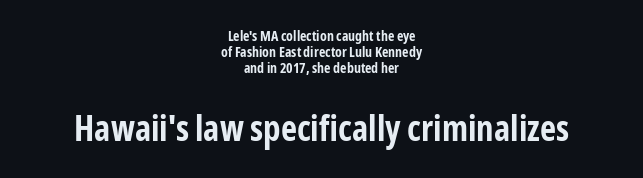
Q: Is the text bold? A: Yes.
Q: Is the text italic (slanted)? A: No, it is upright.
Q: Is the typeface a serif or a sans-serif typeface? A: Sans-serif.
Q: Is the text underlined? A: No.
Q: How is the paragraph aligned? A: Centered.
Q: Is the spacing between letters normal or unusually wide? A: Normal.
Q: Which block of text is set in a larger size, the first (top) or the second (bottom)? A: The second (bottom) one.
Q: Width (condensed, normal, or wide)? A: Condensed.
Q: Stroke contrast? A: Low.
Q: x-height? A: Medium.
Q: Monospaced? A: No.
